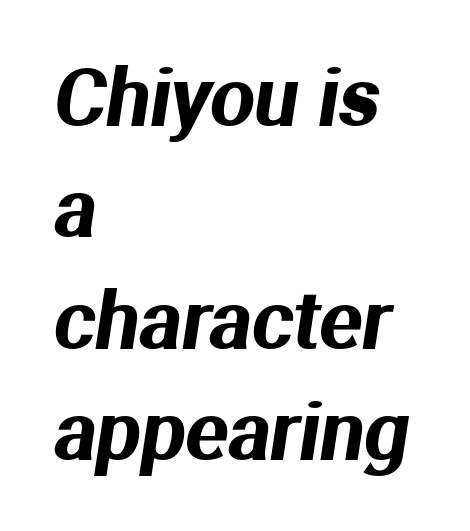
Q: Is the typeface a serif or a sans-serif typeface? A: Sans-serif.
Q: Is the text underlined? A: No.
Q: How is the paragraph aligned? A: Left-aligned.
Q: Is the spacing between letters normal or unusually wide? A: Normal.
Q: Is the spacing between lines tight, normal or loose? A: Normal.
Q: Width (condensed, normal, or wide)? A: Normal.
Q: Stroke contrast? A: Medium.
Q: x-height? A: Medium.
Q: Monospaced? A: No.
